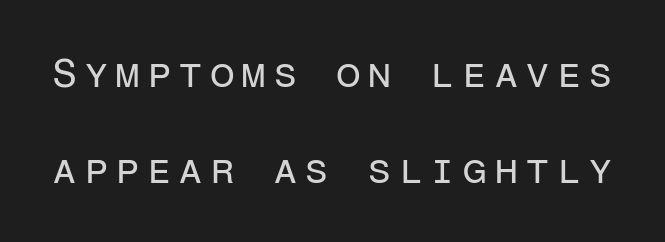
Q: Is the text bold? A: No.
Q: Is the text italic (slanted)? A: No, it is upright.
Q: Is the typeface a serif or a sans-serif typeface? A: Sans-serif.
Q: Is the text underlined? A: No.
Q: Is the spacing between lines tight, normal or loose? A: Loose.
Q: Width (condensed, normal, or wide)? A: Normal.
Q: Stroke contrast? A: Low.
Q: x-height? A: Medium.
Q: Monospaced? A: Yes.
